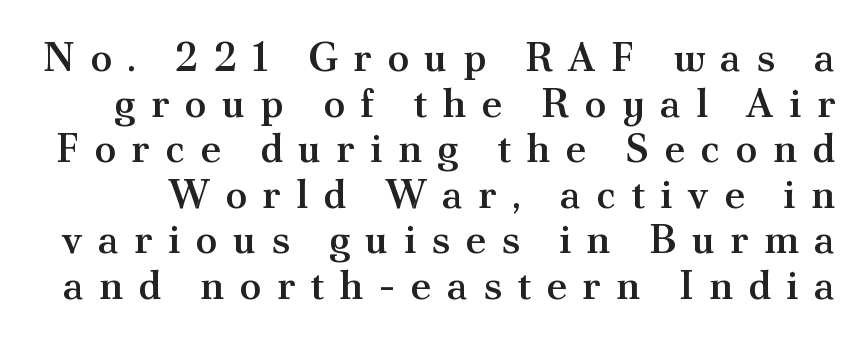
Any mark beneath the type? The region is blank. Strokes here are thickened, but only to semibold level. Varying glyph widths throughout — classic text-font behaviour. Is there much room between lines? No — they nearly touch. Designer's note — italics off, roman on.
